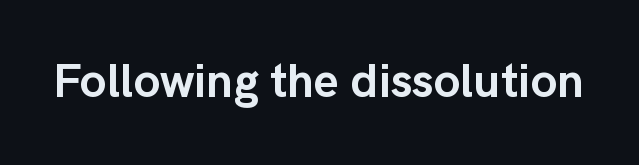
The image shows 48 px semibold sans-serif type, upright; set normal letter spacing, not underlined; low stroke contrast and a medium x-height.
